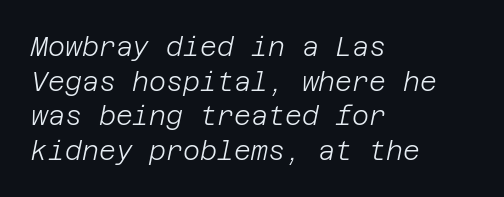
The image shows 26 px text type, italic (leaning right); set left-aligned, normal line spacing (1.33x), normal letter spacing, not underlined.
